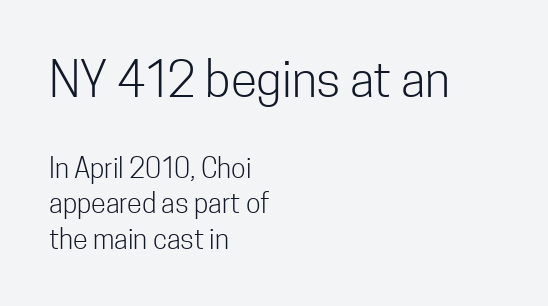
The rendering shows plain stroke endings on the letterforms — a sans-serif design. Just letters on the line, the space beneath them empty. Honestly, the row spacing looks completely unremarkable. Do the letters lean? They stand straight.
